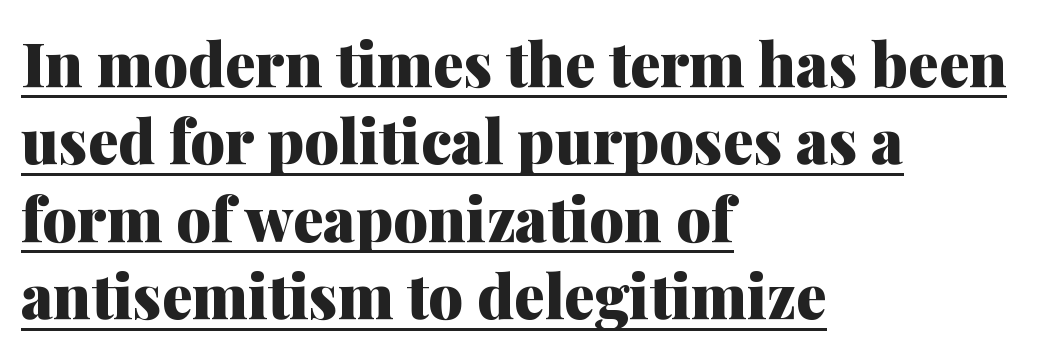
The type family on display is of the serif kind. Horizontal alignment here is leftward, the default for most running prose. Pretty heavy lettering here — definitely bold. One glance says typical: line gaps are just what's usual. This sample has the flowing, uneven cadence of proportional lettering. A typographer would call this underscored text.
